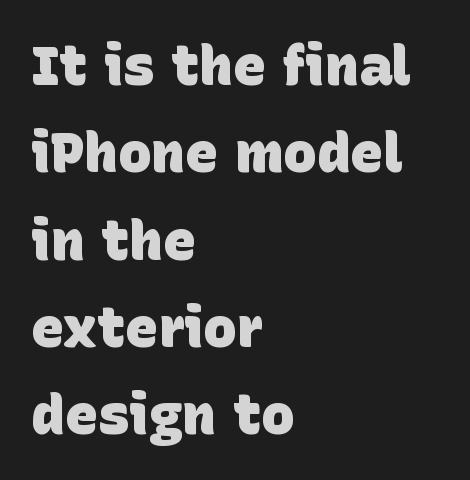
The image shows 56 px heavy sans-serif type; set left-aligned, normal line spacing (1.56x), normal letter spacing, not underlined; low stroke contrast and a large x-height.
